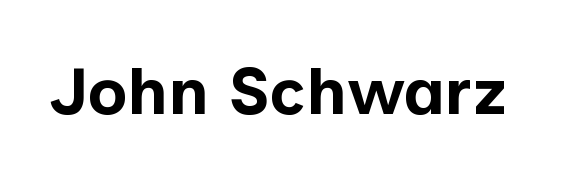
A clean baseline with only descenders dipping below it. Heft: maximum for text — a bold. What kind of face is this? One without serifs — a sans. These lines are rendered in a variable-pitch font. Designer's note — italics off, roman on.
